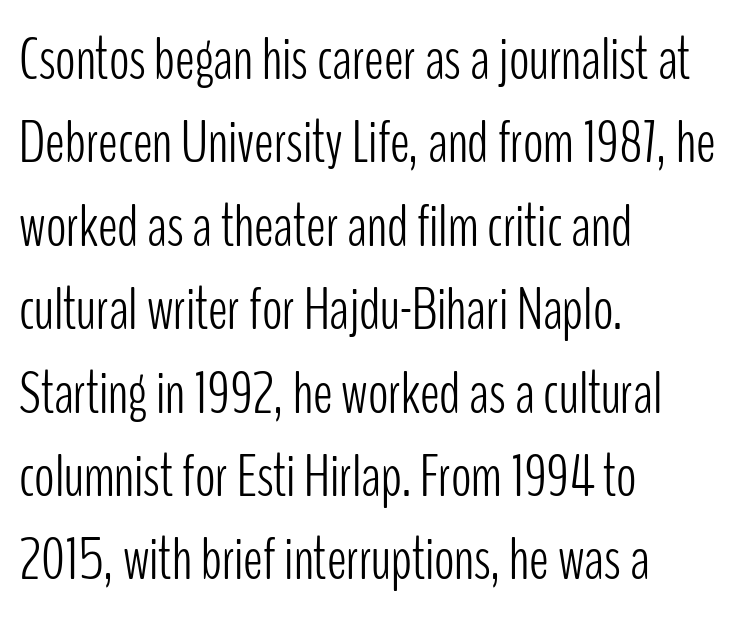
{"serif": "no", "italic": "no", "bold": "no", "weight": "light", "width": "condensed", "stroke_contrast": "low", "x_height": "medium", "monospaced": "no", "underline": "no", "align": "left", "line_spacing": "normal", "line_spacing_ratio": 1.39, "letter_spacing": "normal", "letter_spacing_em": 0.0, "glyph_px": 60}
